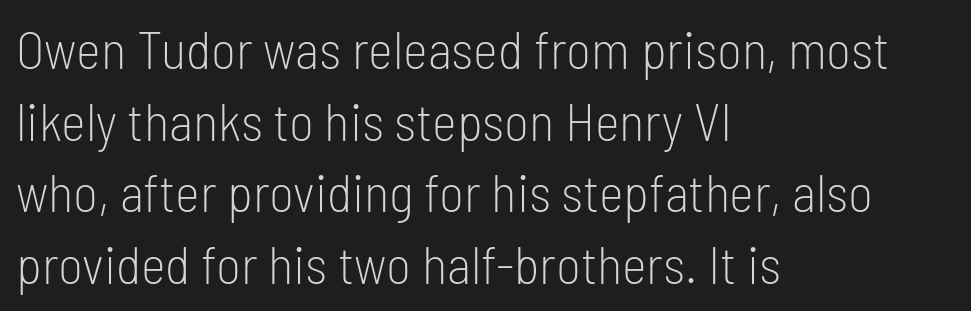
Q: Is the text bold? A: No.
Q: Is the text italic (slanted)? A: No, it is upright.
Q: Is the typeface a serif or a sans-serif typeface? A: Sans-serif.
Q: Is the text underlined? A: No.
Q: How is the paragraph aligned? A: Left-aligned.
Q: Is the spacing between letters normal or unusually wide? A: Normal.
Q: Is the spacing between lines tight, normal or loose? A: Normal.
Q: Width (condensed, normal, or wide)? A: Condensed.
Q: Stroke contrast? A: Low.
Q: x-height? A: Medium.
Q: Monospaced? A: No.
